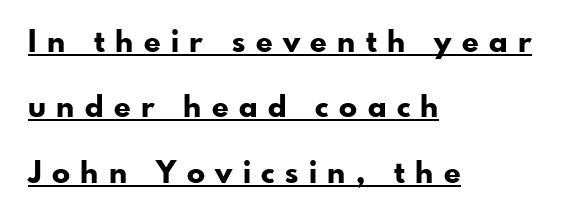
The image shows 30 px bold sans-serif type, upright; set left-aligned, loose line spacing (2.18x), unusually wide letter spacing (+0.35 em), underlined; low stroke contrast and a small x-height.
